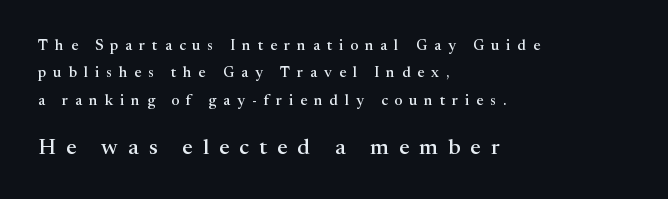
A classic flush-left, rag-right setting is used for this passage. This layout puts the modest block above and the oversized block below. Bare-footed words on every line. Honestly, the letter spacing is so wide it's the main thing you notice. Posture: upright roman.
